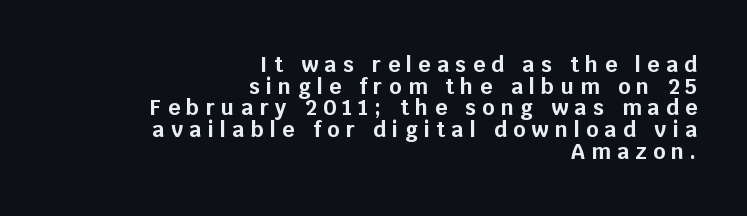
Tightly led — the rows are bunched. No italicization has been applied; the sample stays upright. Unmarked baselines from the first word to the last. You could only call the tracking loose — the letters float apart.
